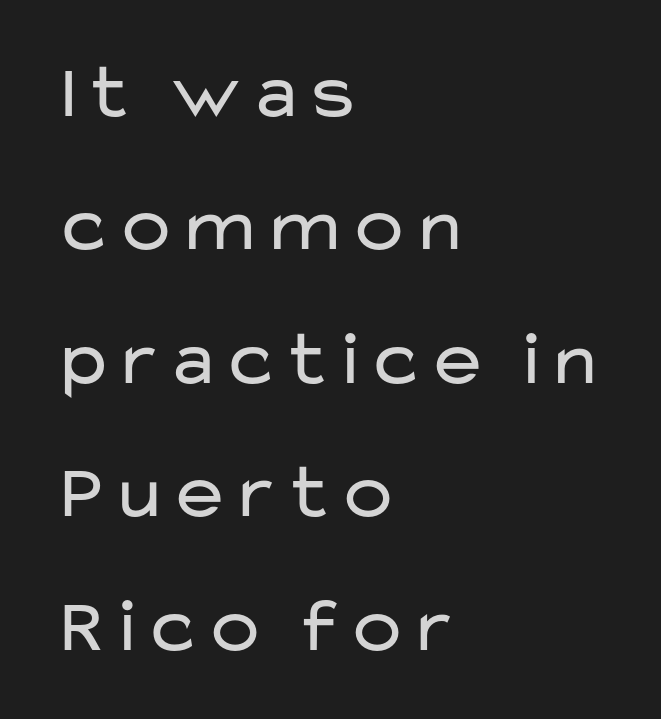
{"serif": "no", "italic": "no", "bold": "no", "weight": "regular", "width": "wide", "stroke_contrast": "low", "x_height": "medium", "monospaced": "no", "underline": "no", "align": "left", "line_spacing_ratio": 1.71, "letter_spacing": "normal", "letter_spacing_em": 0.0, "glyph_px": 78}
